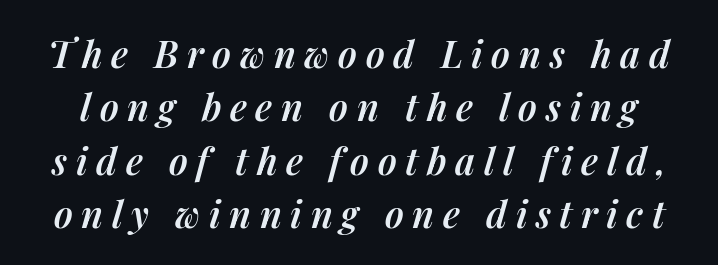
{"italic": "yes", "lean": "right", "slant_degrees": 14, "bold": "semi", "weight": "semibold", "width": "normal", "stroke_contrast": "medium", "x_height": "medium", "monospaced": "no", "underline": "no", "line_spacing": "normal", "line_spacing_ratio": 1.44, "letter_spacing": "wide", "letter_spacing_em": 0.23, "glyph_px": 37}
